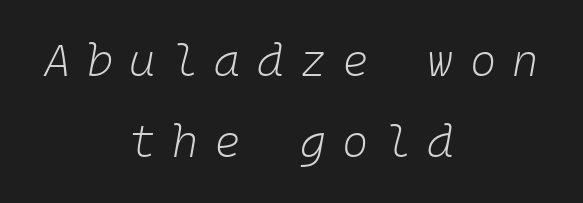
The image shows 45 px light type, italic (leaning right), monospaced; set centered, line spacing 1.81x, unusually wide letter spacing (+0.36 em), not underlined; low stroke contrast and a medium x-height.
